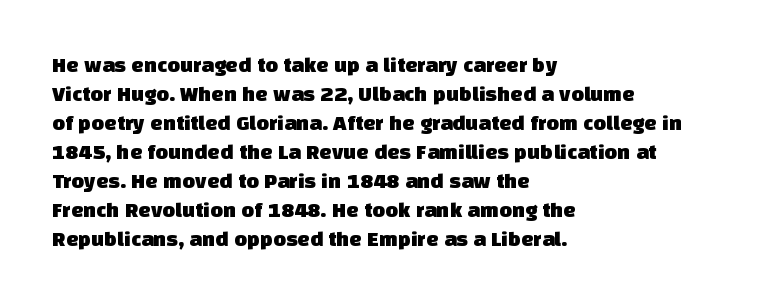
The image shows 22 px text type; set left-aligned, normal line spacing (1.32x), normal letter spacing, not underlined.
